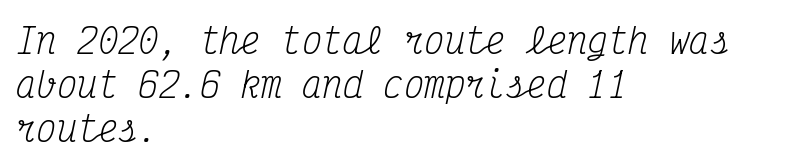
The image shows 34 px regular-weight, condensed serif type, italic (leaning right), monospaced; set left-aligned, normal line spacing (1.3x), normal letter spacing, not underlined; medium stroke contrast and a medium x-height.
